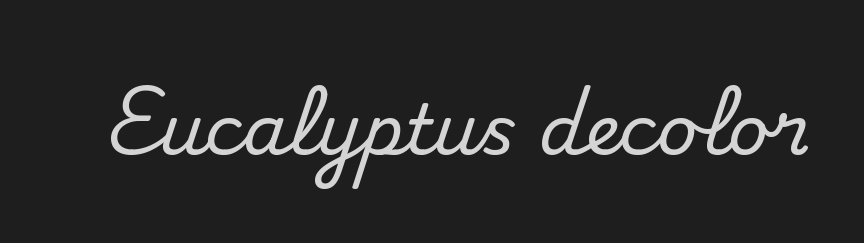
Q: Is the text italic (slanted)? A: Yes.
Q: Is the typeface a serif or a sans-serif typeface? A: Serif.
Q: Is the text underlined? A: No.
Q: Is the spacing between letters normal or unusually wide? A: Normal.
Q: Width (condensed, normal, or wide)? A: Normal.
Q: Stroke contrast? A: Medium.
Q: x-height? A: Small.
Q: Monospaced? A: No.
